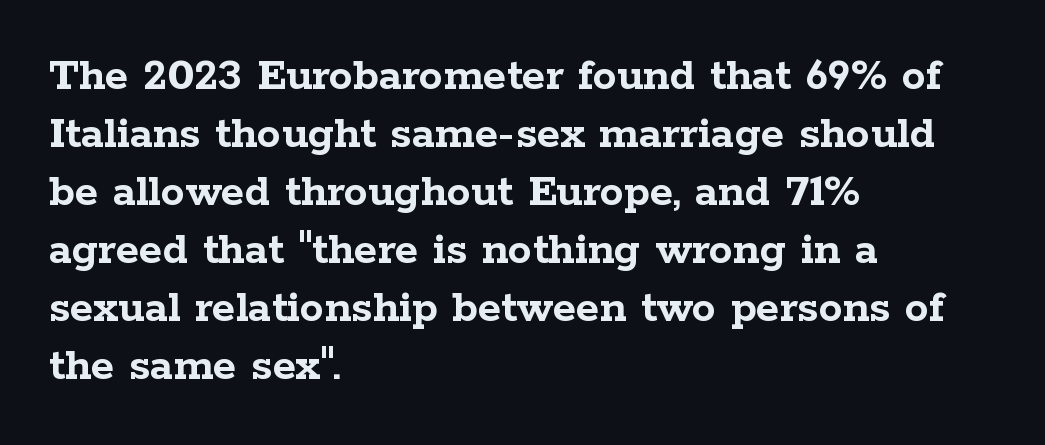
Notice how thick the strokes are: this is what a full bold looks like. Descenders hang freely into open space. The type family on display is of the serif kind. You can tell it's not italic because the verticals are truly vertical. Characters follow at the spacing the type designer built in.
